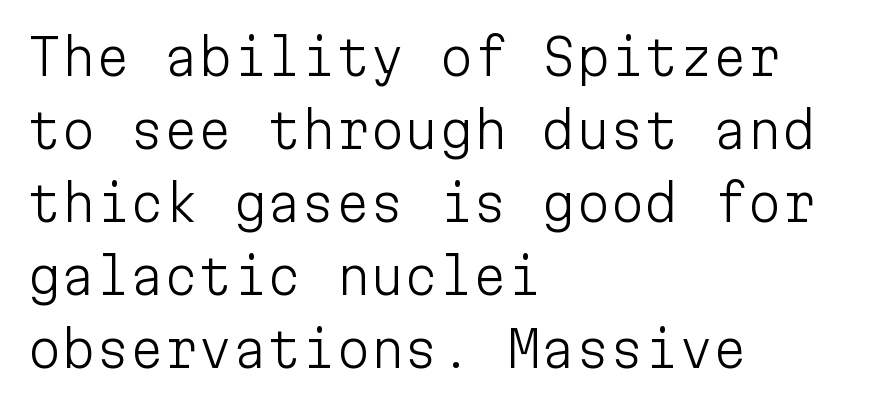
Q: Is the text bold? A: No.
Q: Is the text italic (slanted)? A: No, it is upright.
Q: Is the typeface a serif or a sans-serif typeface? A: Sans-serif.
Q: Is the text underlined? A: No.
Q: How is the paragraph aligned? A: Left-aligned.
Q: Is the spacing between letters normal or unusually wide? A: Normal.
Q: Is the spacing between lines tight, normal or loose? A: Normal.
Q: Width (condensed, normal, or wide)? A: Normal.
Q: Stroke contrast? A: Low.
Q: x-height? A: Medium.
Q: Monospaced? A: Yes.
